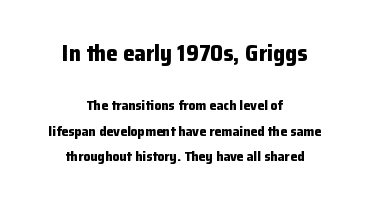
This sample uses plain, unmodified letter spacing. This is the regular roman posture of the typeface. Is the lower block the larger one? No — the upper block carries the bigger type. Does the copy run flush right? No — it is centered line by line. Descenders hang freely into open space. The strokes are fattened all the way to bold.
